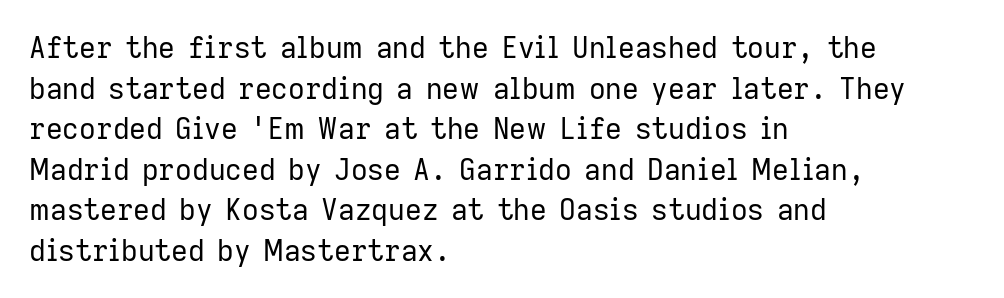
No word sits above an underline. The typography opts for an upright posture over an oblique one. Examine the stroke ends and you'll find no serifs. Summary of vertical rhythm: regular, with standard interline spacing. Stroke mass is kept to a normal reading level or below.
